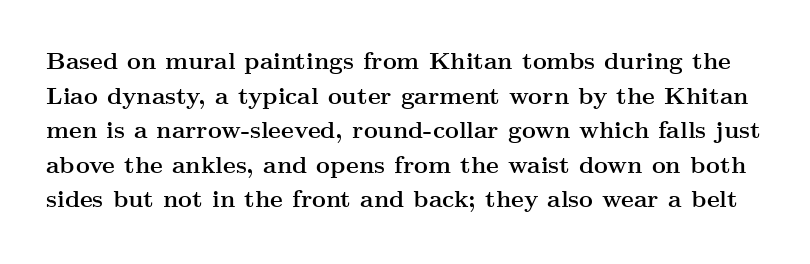
The image shows 24 px bold type, upright; set normal line spacing (1.44x), normal letter spacing, not underlined.
